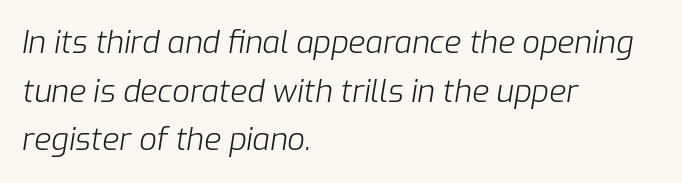
{"italic": "yes", "lean": "right", "slant_degrees": 9, "bold": "no", "weight": "light", "width": "normal", "stroke_contrast": "low", "x_height": "medium", "monospaced": "no", "underline": "no", "align": "left", "line_spacing": "normal", "line_spacing_ratio": 1.57, "letter_spacing": "normal", "letter_spacing_em": 0.0, "glyph_px": 31}
